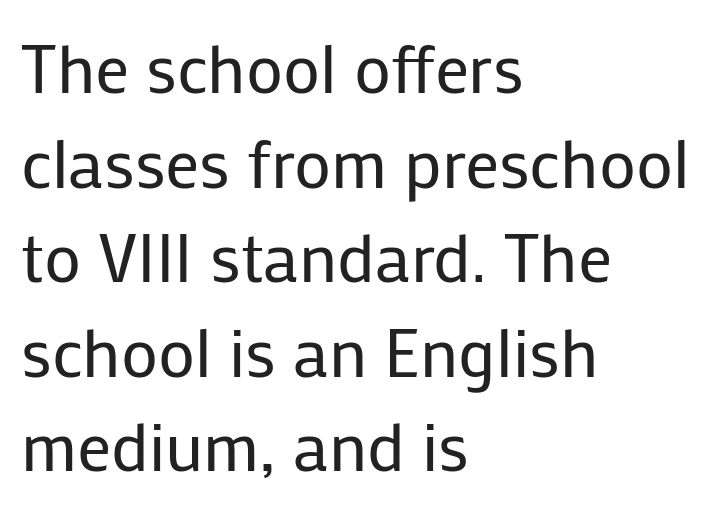
The image shows 68 px regular-weight sans-serif type, upright; set left-aligned, normal line spacing (1.39x), normal letter spacing, not underlined; low stroke contrast and a medium x-height.
